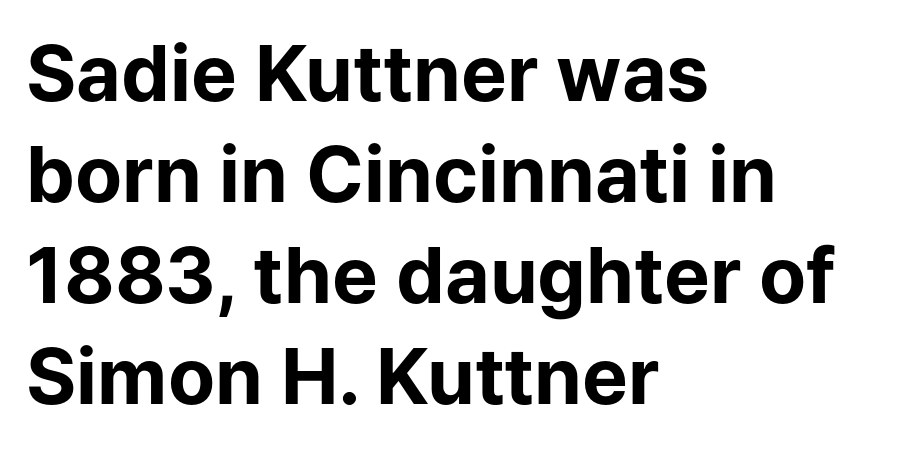
Nothing unusual about the tracking: characters are spaced as the font intends. No italicization has been applied; the sample stays upright. Has an underline been added? It has not. The rendering uses a bold face; every stroke is thick and dark.
